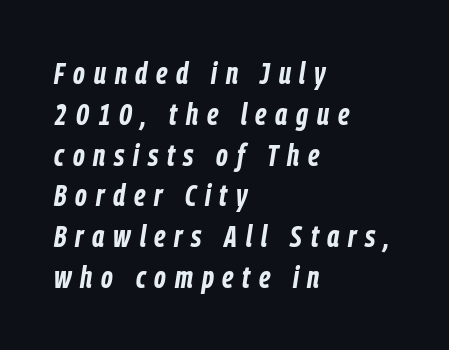
The image shows 30 px bold, condensed type, italic (leaning right); set left-aligned, normal line spacing (1.36x), unusually wide letter spacing (+0.29 em), not underlined; low stroke contrast and a medium x-height.
